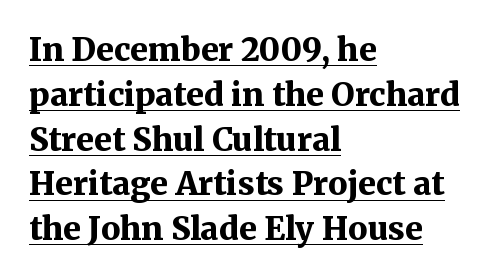
The image shows 32 px bold serif type, upright; set left-aligned, normal line spacing (1.4x), normal letter spacing, underlined; medium stroke contrast and a medium x-height.
